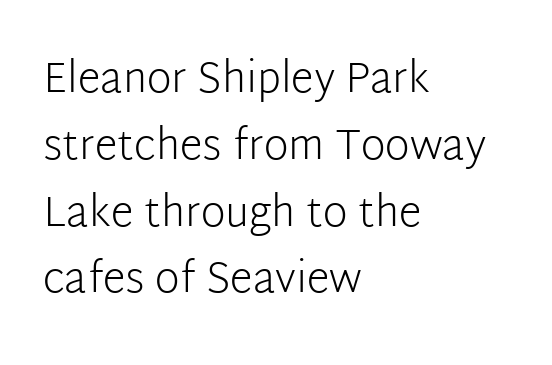
Q: Is the text bold? A: No.
Q: Is the text italic (slanted)? A: No, it is upright.
Q: Is the typeface a serif or a sans-serif typeface? A: Sans-serif.
Q: Is the text underlined? A: No.
Q: How is the paragraph aligned? A: Left-aligned.
Q: Is the spacing between letters normal or unusually wide? A: Normal.
Q: Is the spacing between lines tight, normal or loose? A: Normal.
Q: Width (condensed, normal, or wide)? A: Normal.
Q: Stroke contrast? A: Low.
Q: x-height? A: Medium.
Q: Monospaced? A: No.
